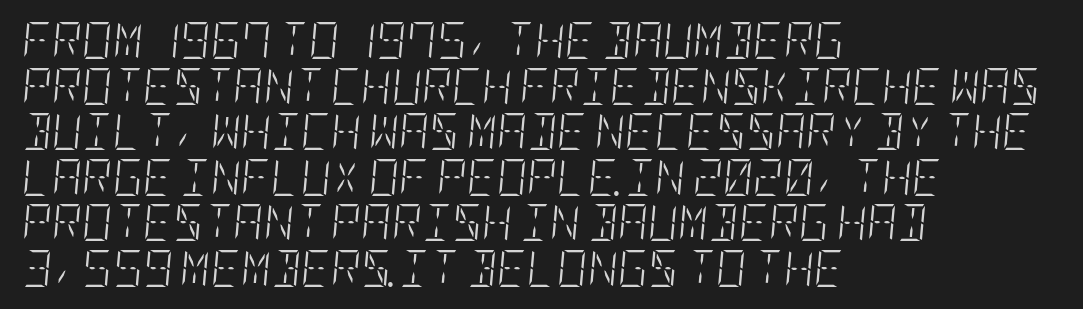
{"italic": "yes", "lean": "right", "slant_degrees": 5, "bold": "no", "weight": "light", "width": "condensed", "stroke_contrast": "low", "x_height": "large", "underline": "no", "align": "left", "line_spacing_ratio": 1.23, "letter_spacing": "normal", "letter_spacing_em": 0.0, "glyph_px": 37}
